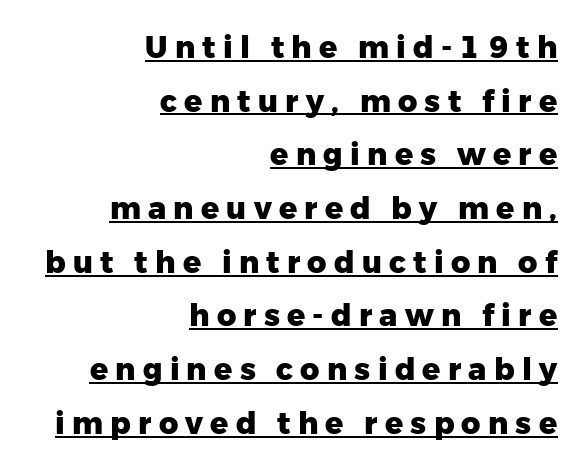
{"serif": "no", "italic": "no", "bold": "yes", "weight": "heavy", "width": "normal", "stroke_contrast": "low", "x_height": "medium", "monospaced": "no", "underline": "yes", "align": "right", "line_spacing_ratio": 1.79, "letter_spacing": "wide", "letter_spacing_em": 0.24, "glyph_px": 30}
